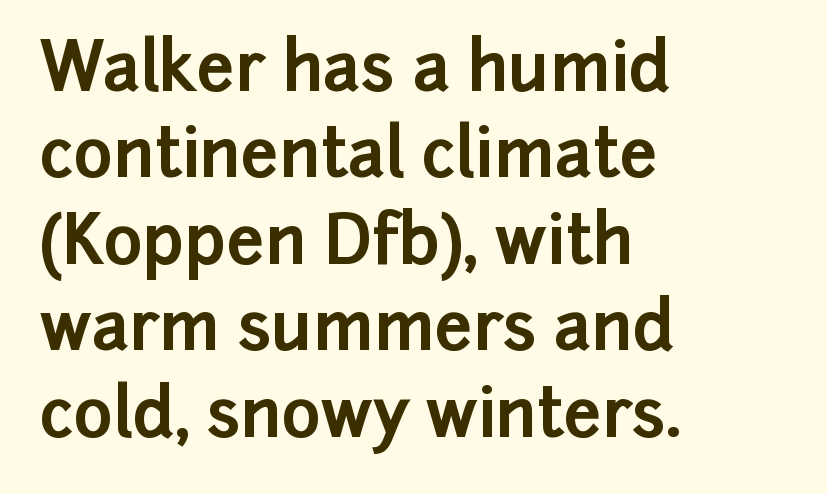
The image shows 67 px bold sans-serif type, upright; set left-aligned, normal line spacing (1.29x), normal letter spacing, not underlined; low stroke contrast and a medium x-height.
